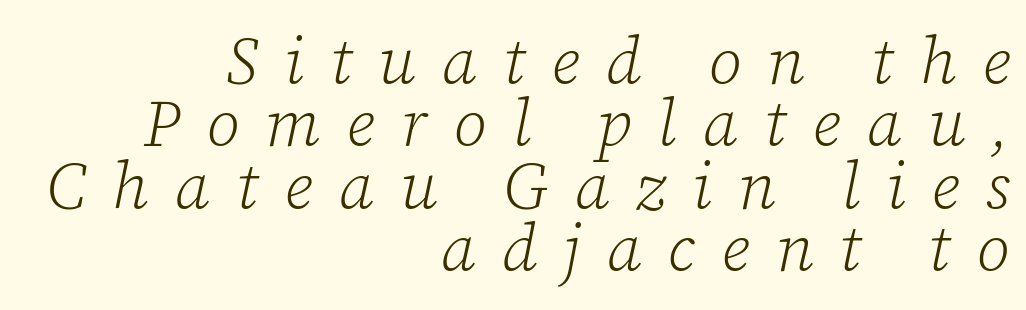
The lettering tilts uniformly, giving the passage an italic look. The face looks like a standard text weight, possibly lighter. The rendering anchors every line to the right-hand side. The passage shown has open, widely tracked lettering throughout. Note the varied advance widths — an 'i' is clearly narrower than an 'm'.
